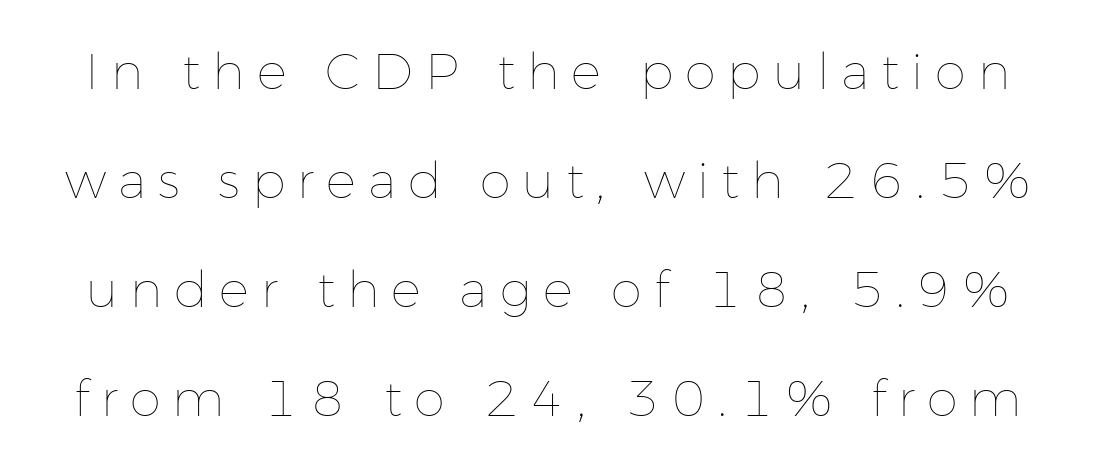
{"italic": "no", "bold": "no", "weight": "thin", "width": "normal", "stroke_contrast": "low", "x_height": "medium", "monospaced": "no", "underline": "no", "line_spacing": "loose", "line_spacing_ratio": 2.18, "letter_spacing": "wide", "letter_spacing_em": 0.24, "glyph_px": 50}
